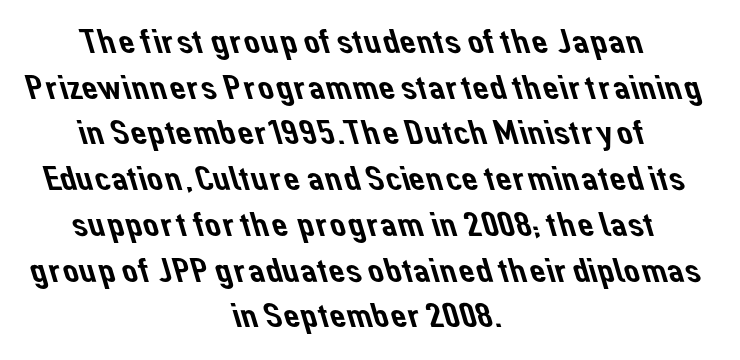
The tracking reads as untouched default to a designer's eye. A typesetter would label this face a sans. The passage shown is typed in a proportional face where columns would drift. The whitespace from short lines is split evenly between both sides. The string is rendered with underlining switched off. Honestly, the row spacing looks completely unremarkable.
